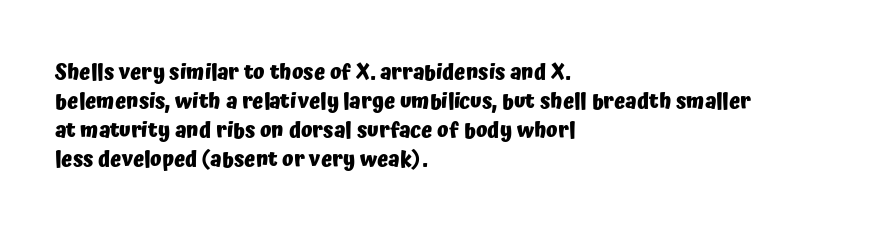
The lines are quadded left. These lines keep a tight, regular rhythm from letter to letter. The gap between lines stays unmarked. It's the straight-up-and-down kind of type. The rendering uses a moderate line-height, typical for paragraphs. Pretty heavy lettering here — definitely bold.
